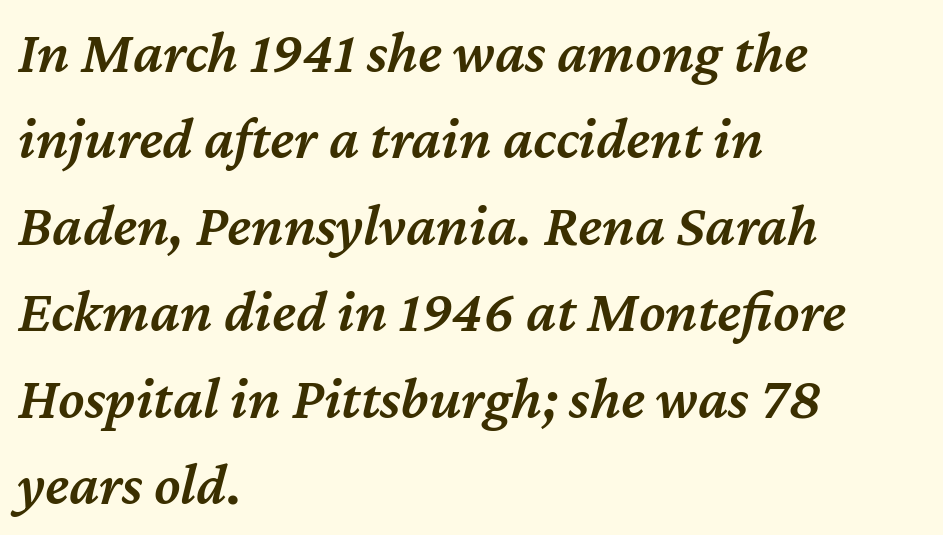
{"italic": "yes", "lean": "right", "slant_degrees": 12, "bold": "semi", "weight": "semibold", "width": "normal", "stroke_contrast": "medium", "x_height": "medium", "monospaced": "no", "underline": "no", "align": "left", "line_spacing": "normal", "line_spacing_ratio": 1.44, "letter_spacing": "normal", "letter_spacing_em": 0.0, "glyph_px": 60}
